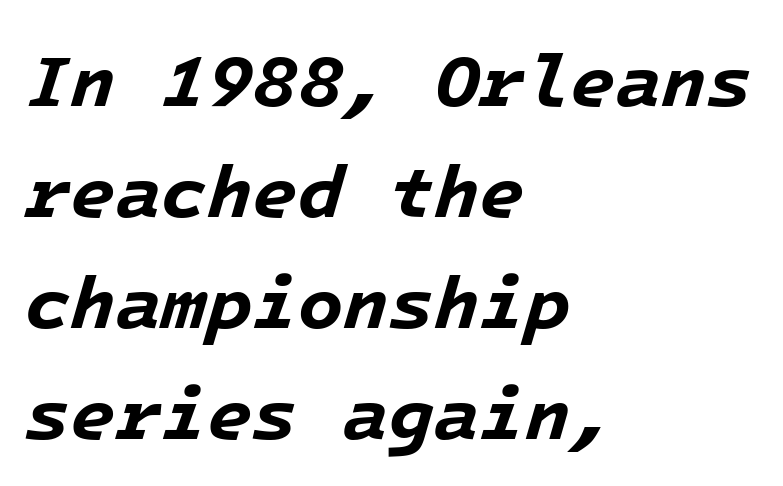
Q: Is the text bold? A: Yes.
Q: Is the text italic (slanted)? A: Yes, it leans right by about 16 degrees.
Q: Is the text underlined? A: No.
Q: How is the paragraph aligned? A: Left-aligned.
Q: Is the spacing between letters normal or unusually wide? A: Normal.
Q: Is the spacing between lines tight, normal or loose? A: Normal.
Q: Width (condensed, normal, or wide)? A: Normal.
Q: Stroke contrast? A: Low.
Q: x-height? A: Medium.
Q: Monospaced? A: Yes.
